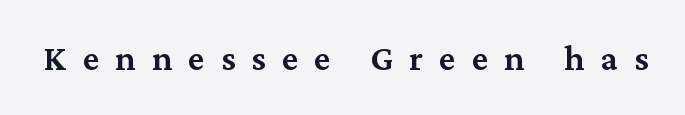
Loose tracking; the words dissolve into strings of separated letters. Here the designer chose a conventional face with non-uniform glyph widths. Has an underline been added? It has not. This is serif lettering, the kind often seen in printed books.
